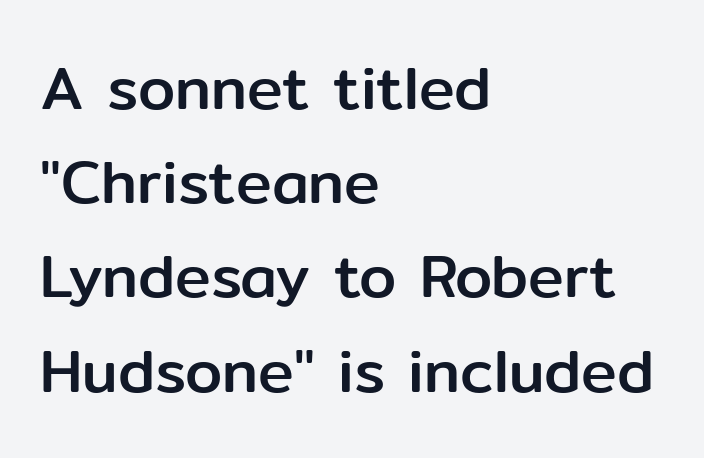
{"serif": "no", "italic": "no", "width": "normal", "stroke_contrast": "low", "x_height": "medium", "monospaced": "no", "underline": "no", "align": "left", "line_spacing": "normal", "line_spacing_ratio": 1.57, "letter_spacing": "normal", "letter_spacing_em": 0.0, "glyph_px": 60}
